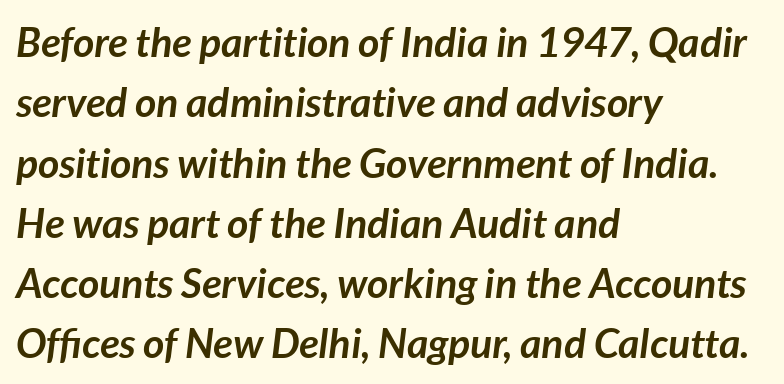
Q: Is the text bold? A: Yes.
Q: Is the text italic (slanted)? A: Yes, it leans right by about 7 degrees.
Q: Is the text underlined? A: No.
Q: How is the paragraph aligned? A: Left-aligned.
Q: Is the spacing between letters normal or unusually wide? A: Normal.
Q: Is the spacing between lines tight, normal or loose? A: Normal.
Q: Width (condensed, normal, or wide)? A: Normal.
Q: Stroke contrast? A: Low.
Q: x-height? A: Medium.
Q: Monospaced? A: No.
